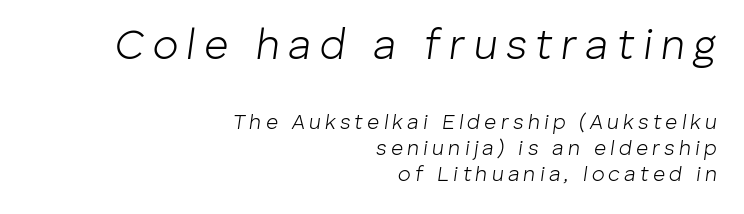
{"italic": "yes", "lean": "right", "slant_degrees": 8, "bold": "no", "weight": "light", "width": "normal", "stroke_contrast": "low", "x_height": "medium", "monospaced": "no", "underline": "no", "align": "right", "line_spacing_ratio": 1.24, "letter_spacing": "wide", "letter_spacing_em": 0.2, "larger_block": "first", "size_ratio": 2.0, "glyph_px": 42}
